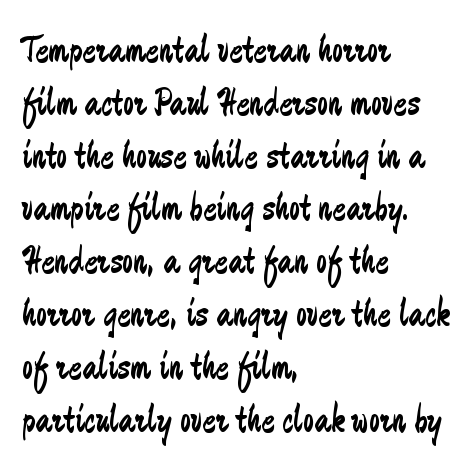
The letters look calm and open, with moderate or lighter stems. The face used here is rendered with its standard letterfit. The words here are not underlined. I'd call this a sans setting — the letters go barefoot.
